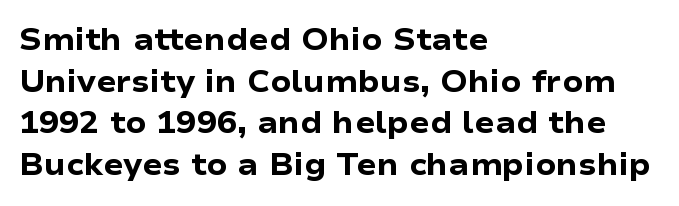
The image shows 30 px heavy, wide sans-serif type, upright; set left-aligned, normal line spacing (1.39x), normal letter spacing, not underlined; low stroke contrast and a medium x-height.
